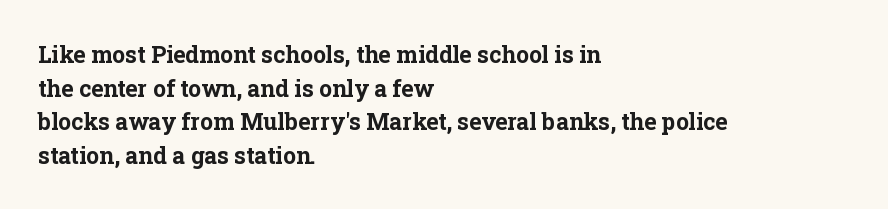
{"italic": "no", "bold": "yes", "underline": "no", "align": "left", "line_spacing": "normal", "line_spacing_ratio": 1.46, "letter_spacing": "normal", "letter_spacing_em": 0.0, "glyph_px": 23}
